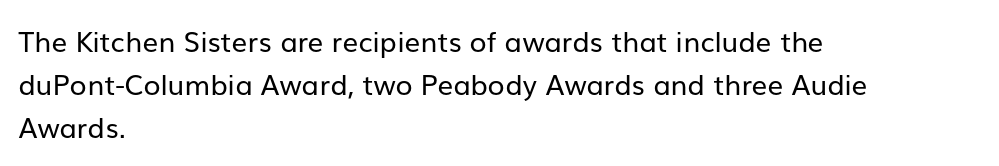
The image shows 28 px regular-weight sans-serif type, upright; set left-aligned, normal line spacing (1.53x), normal letter spacing, not underlined; low stroke contrast and a medium x-height.
